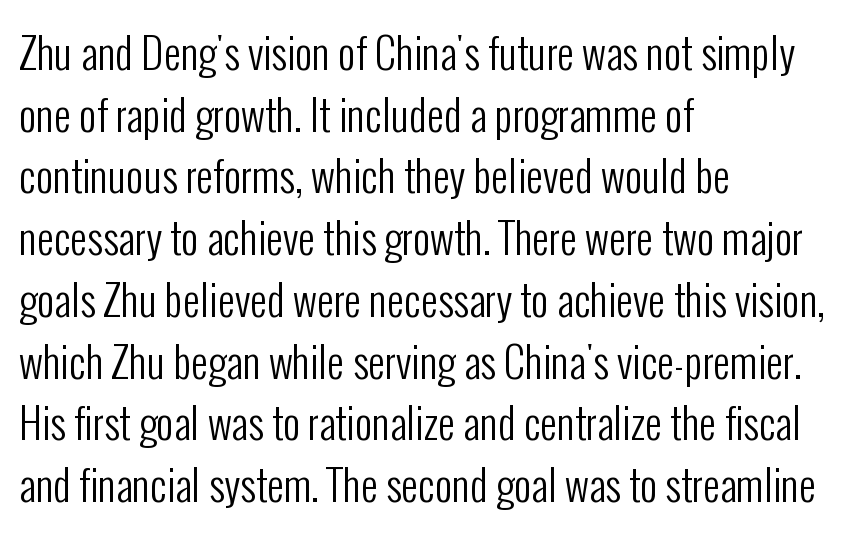
{"serif": "no", "italic": "no", "bold": "no", "weight": "regular", "width": "condensed", "stroke_contrast": "low", "x_height": "medium", "monospaced": "no", "underline": "no", "align": "left", "line_spacing": "normal", "line_spacing_ratio": 1.47, "letter_spacing": "normal", "letter_spacing_em": 0.0, "glyph_px": 42}
